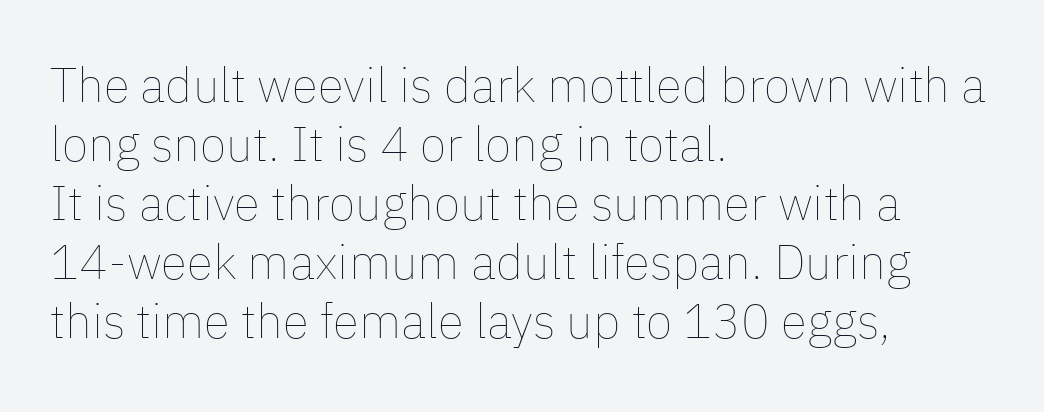
The image shows 48 px thin type, upright; set left-aligned, line spacing 1.23x, normal letter spacing, not underlined; low stroke contrast and a medium x-height.
